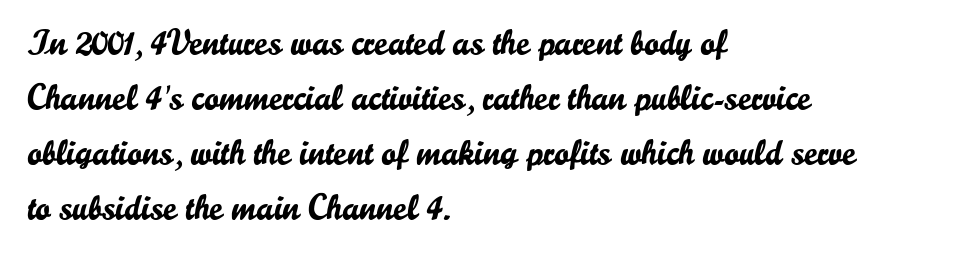
{"serif": "no", "width": "normal", "stroke_contrast": "low", "x_height": "small", "monospaced": "no", "underline": "no", "align": "left", "line_spacing": "normal", "line_spacing_ratio": 1.53, "letter_spacing": "normal", "letter_spacing_em": 0.0, "glyph_px": 36}
